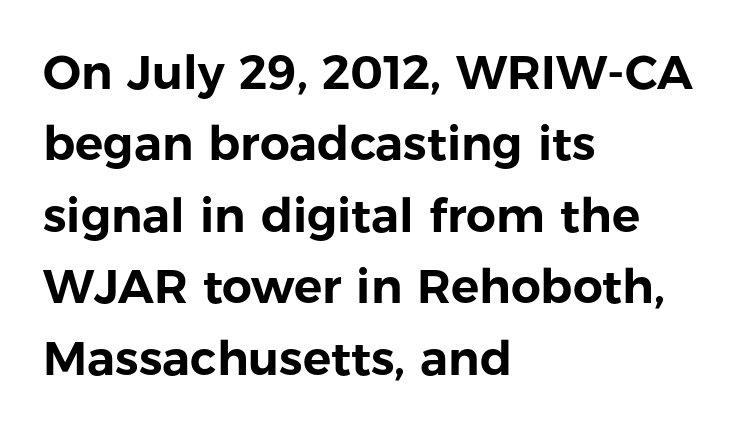
The image shows 47 px sans-serif type, upright; set left-aligned, normal line spacing (1.52x), normal letter spacing, not underlined; low stroke contrast and a medium x-height.
